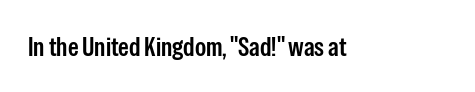
This rendering leaves character spacing at its baseline value. Has an underline been added? It has not. No italicization has been applied; the sample stays upright.
